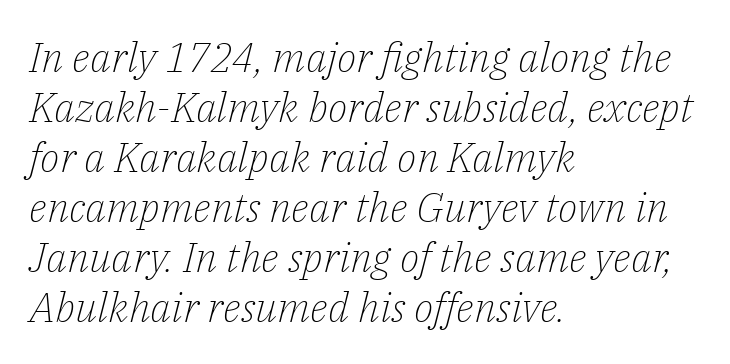
Tall strokes in this sample are angled rather than plumb. Just letters on the line, the space beneath them empty. Do the characters align in a grid? No, the font is proportional. Nothing unusual about the tracking: characters are spaced as the font intends.
